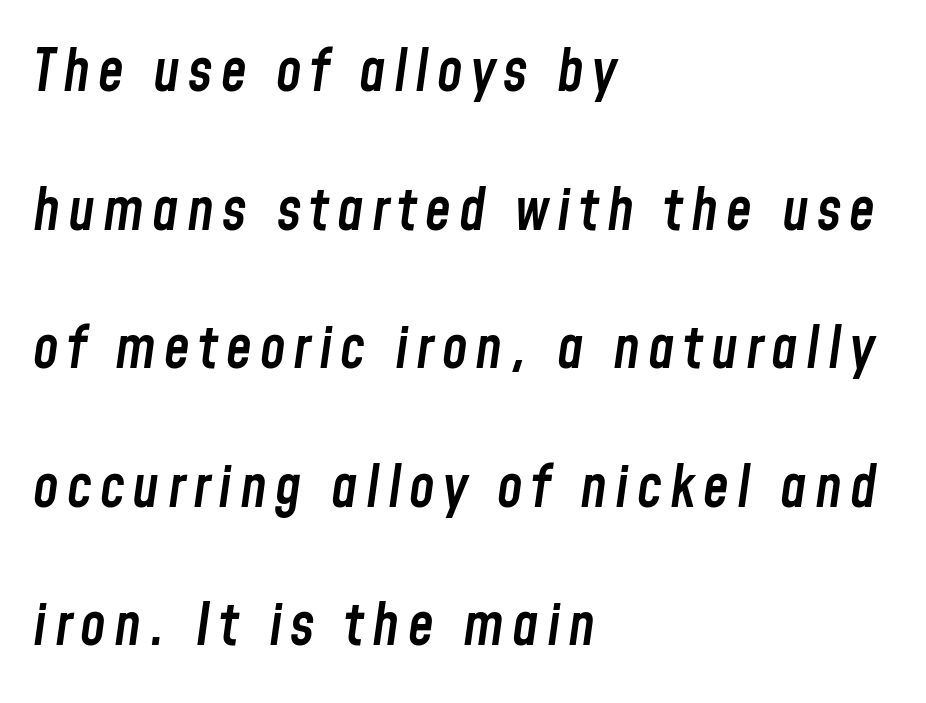
{"italic": "yes", "lean": "right", "slant_degrees": 8, "bold": "semi", "weight": "semibold", "width": "condensed", "stroke_contrast": "low", "x_height": "medium", "monospaced": "no", "underline": "no", "align": "left", "line_spacing": "loose", "line_spacing_ratio": 2.39, "glyph_px": 58}
